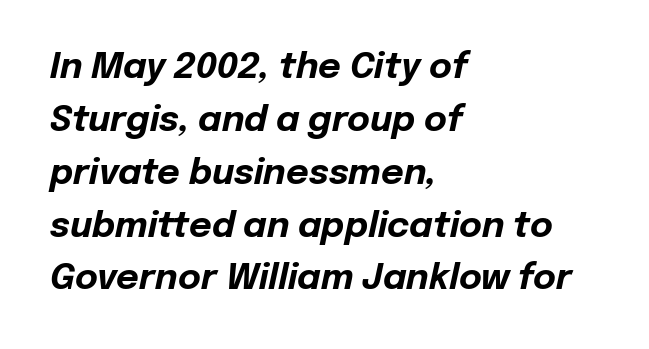
{"italic": "yes", "lean": "right", "slant_degrees": 12, "bold": "yes", "weight": "bold", "width": "normal", "stroke_contrast": "low", "x_height": "medium", "monospaced": "no", "underline": "no", "align": "left", "line_spacing": "normal", "line_spacing_ratio": 1.51, "letter_spacing": "normal", "letter_spacing_em": 0.0, "glyph_px": 35}
